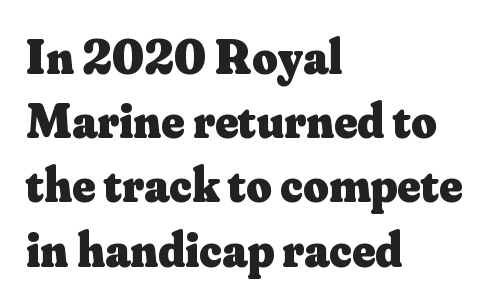
{"serif": "yes", "italic": "no", "bold": "yes", "weight": "heavy", "width": "normal", "stroke_contrast": "medium", "x_height": "small", "monospaced": "no", "underline": "no", "align": "left", "line_spacing": "normal", "line_spacing_ratio": 1.31, "letter_spacing": "normal", "letter_spacing_em": 0.0, "glyph_px": 49}
